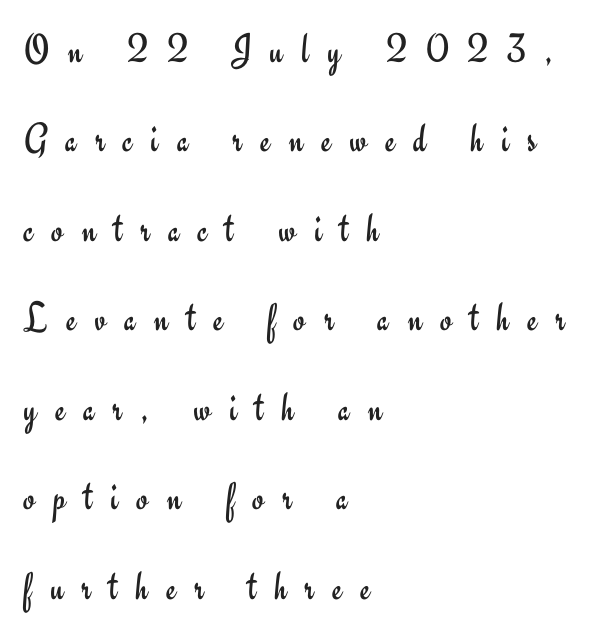
Weight: in the light-to-regular range. Bare-footed words on every line. No feet cap the strokes, marking this as sans-serif type. Character widths vary here, with narrow letters taking less room than wide ones. What stands out about the letter spacing? Its width — letters are far apart.
